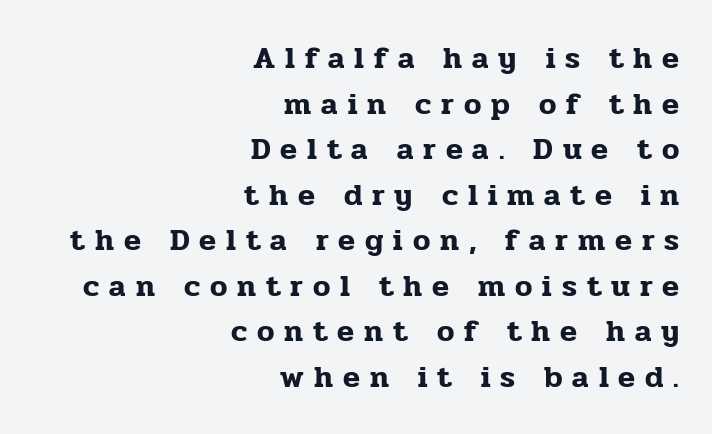
Reading down the column, the eye jumps a familiar distance to each next line. Letter spacing: wide. Each letter's strokes conclude with small projecting serifs. All the whitespace from short lines collects on the left. Unlike italic type, these characters show no tilt at all. Nobody drew a line under any word here.
